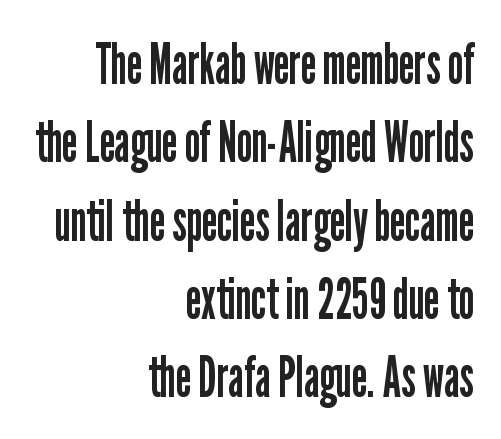
Q: Is the text bold? A: No.
Q: Is the text italic (slanted)? A: No, it is upright.
Q: Is the typeface a serif or a sans-serif typeface? A: Sans-serif.
Q: Is the text underlined? A: No.
Q: How is the paragraph aligned? A: Right-aligned.
Q: Is the spacing between letters normal or unusually wide? A: Normal.
Q: Is the spacing between lines tight, normal or loose? A: Normal.
Q: Width (condensed, normal, or wide)? A: Condensed.
Q: Stroke contrast? A: Low.
Q: x-height? A: Medium.
Q: Monospaced? A: No.
